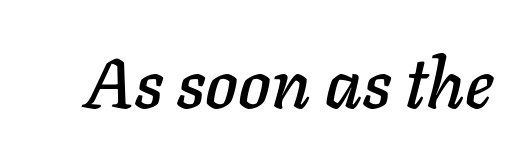
{"italic": "yes", "lean": "right", "slant_degrees": 11, "width": "normal", "stroke_contrast": "low", "x_height": "medium", "monospaced": "no", "underline": "no", "letter_spacing": "normal", "letter_spacing_em": 0.0, "glyph_px": 70}
